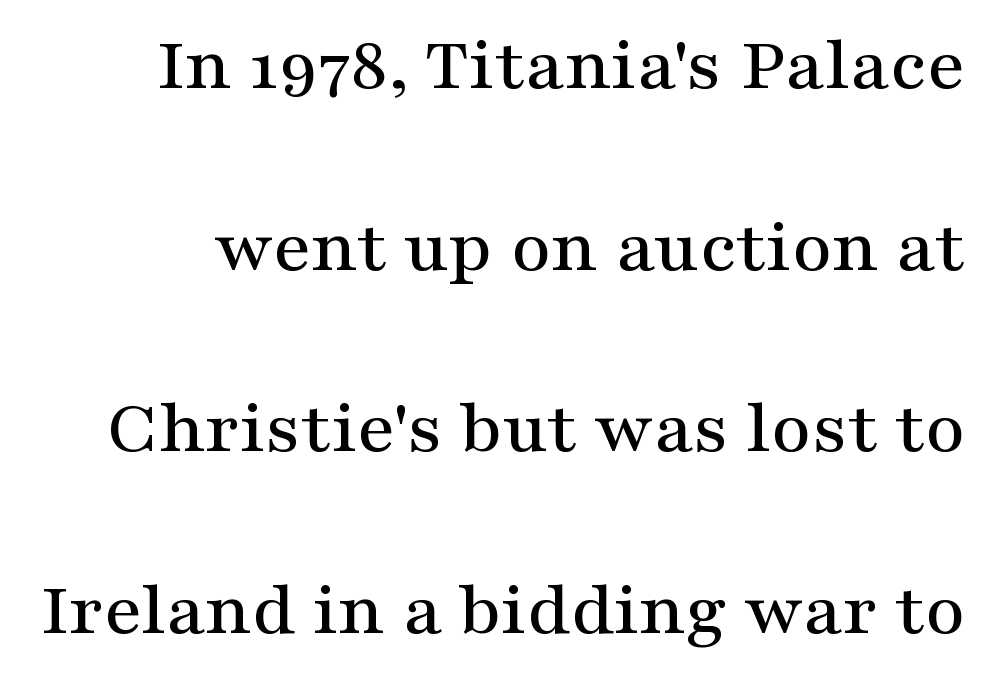
Q: Is the text italic (slanted)? A: No, it is upright.
Q: Is the typeface a serif or a sans-serif typeface? A: Serif.
Q: Is the text underlined? A: No.
Q: Is the spacing between letters normal or unusually wide? A: Normal.
Q: Is the spacing between lines tight, normal or loose? A: Loose.
Q: Width (condensed, normal, or wide)? A: Wide.
Q: Stroke contrast? A: Medium.
Q: x-height? A: Medium.
Q: Monospaced? A: No.
